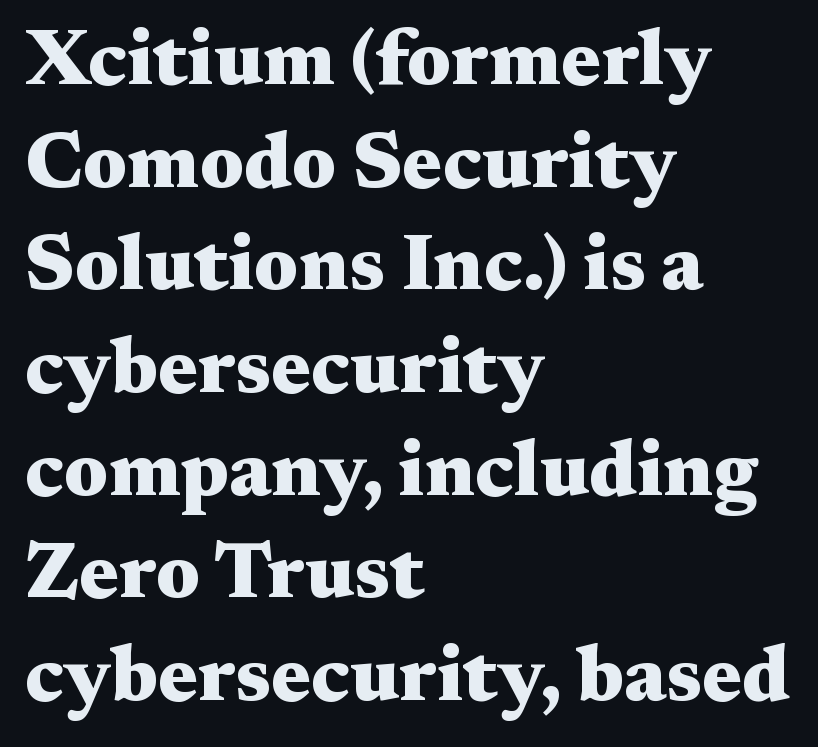
{"serif": "yes", "italic": "no", "bold": "yes", "weight": "heavy", "width": "wide", "stroke_contrast": "medium", "x_height": "medium", "monospaced": "no", "underline": "no", "align": "left", "line_spacing": "normal", "line_spacing_ratio": 1.3, "letter_spacing": "normal", "letter_spacing_em": 0.0, "glyph_px": 79}
